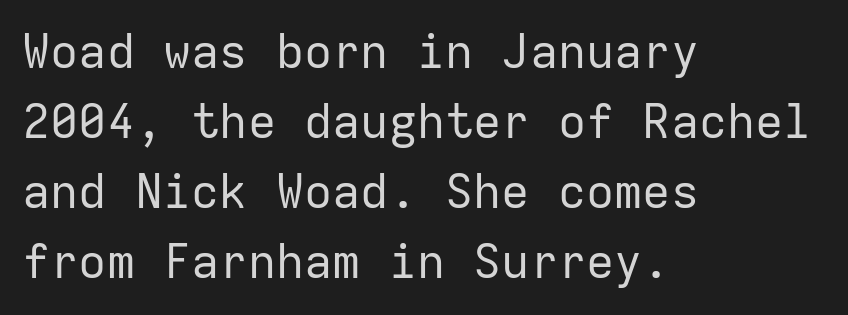
Q: Is the text bold? A: No.
Q: Is the text italic (slanted)? A: No, it is upright.
Q: Is the typeface a serif or a sans-serif typeface? A: Sans-serif.
Q: Is the text underlined? A: No.
Q: How is the paragraph aligned? A: Left-aligned.
Q: Is the spacing between letters normal or unusually wide? A: Normal.
Q: Is the spacing between lines tight, normal or loose? A: Normal.
Q: Width (condensed, normal, or wide)? A: Normal.
Q: Stroke contrast? A: Low.
Q: x-height? A: Medium.
Q: Monospaced? A: Yes.
